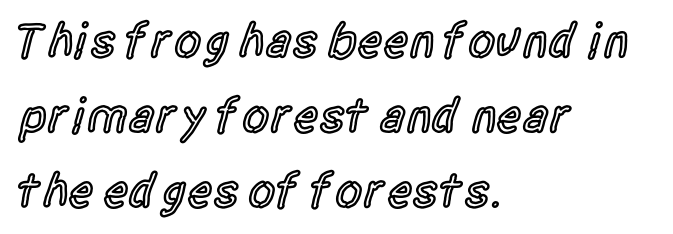
Q: Is the text bold? A: Semi-bold.
Q: Is the text italic (slanted)? A: Yes.
Q: Is the typeface a serif or a sans-serif typeface? A: Sans-serif.
Q: Is the text underlined? A: No.
Q: How is the paragraph aligned? A: Left-aligned.
Q: Is the spacing between letters normal or unusually wide? A: Normal.
Q: Is the spacing between lines tight, normal or loose? A: Normal.
Q: Width (condensed, normal, or wide)? A: Condensed.
Q: x-height? A: Large.
Q: Monospaced? A: No.
